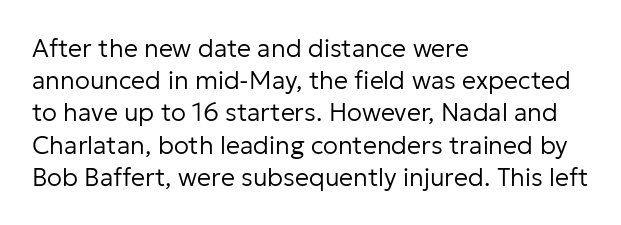
{"italic": "no", "bold": "no", "underline": "no", "align": "left", "line_spacing": "normal", "line_spacing_ratio": 1.29, "letter_spacing": "normal", "letter_spacing_em": 0.0, "glyph_px": 25}
